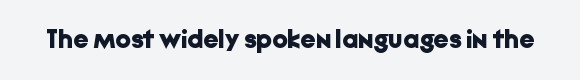
What stands out about the letter spacing? Nothing — it is the standard amount. No italicization has been applied; the sample stays upright. The gap between lines stays unmarked. Thick stems and heavy bowls — unmistakably bold.
